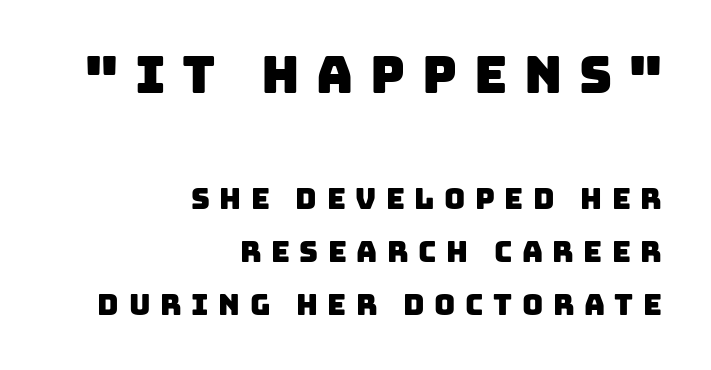
{"serif": "no", "width": "normal", "stroke_contrast": "low", "x_height": "large", "monospaced": "no", "underline": "no", "align": "right", "line_spacing_ratio": 1.84, "letter_spacing": "wide", "letter_spacing_em": 0.33, "larger_block": "first", "size_ratio": 1.76, "glyph_px": 51}
